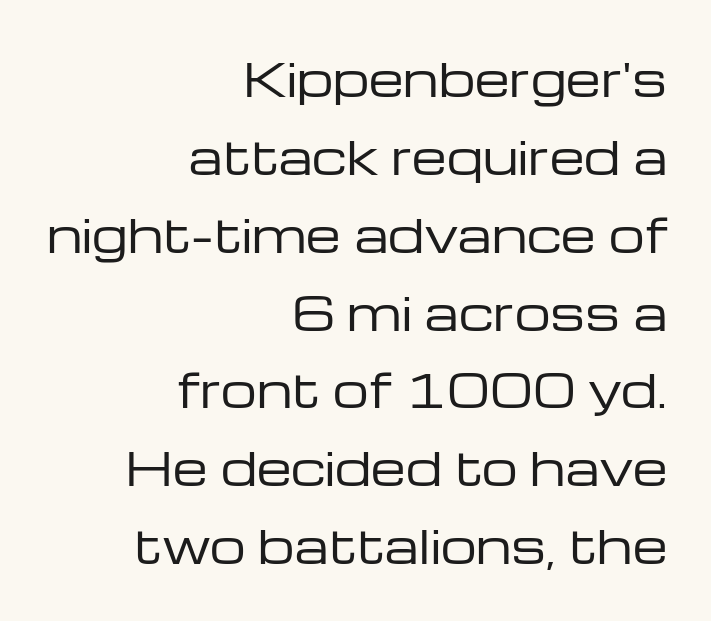
Q: Is the text bold? A: No.
Q: Is the text italic (slanted)? A: No, it is upright.
Q: Is the typeface a serif or a sans-serif typeface? A: Sans-serif.
Q: Is the text underlined? A: No.
Q: How is the paragraph aligned? A: Right-aligned.
Q: Is the spacing between letters normal or unusually wide? A: Normal.
Q: Width (condensed, normal, or wide)? A: Wide.
Q: Stroke contrast? A: Low.
Q: x-height? A: Medium.
Q: Monospaced? A: No.
